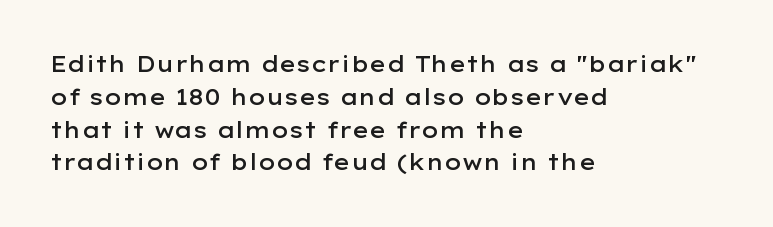
The image shows 22 px text type, upright; set left-aligned, normal line spacing (1.49x), normal letter spacing, not underlined.
